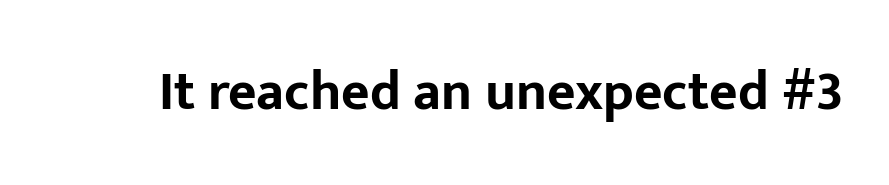
Unlike italic type, these characters show no tilt at all. Nothing unusual about the tracking: characters are spaced as the font intends. The type family on display is of the sans-serif kind. Looks like regular typesetting: each glyph gets only the width it needs.
